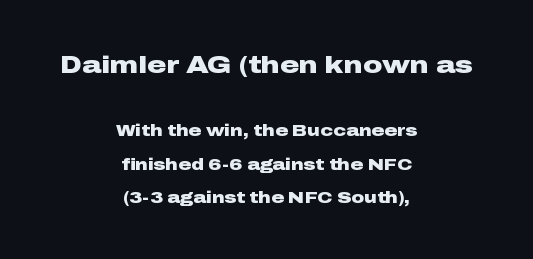
Designer's note — italics off, roman on. Glyph-to-glyph distance matches everyday printed text. Notice how thick the strokes are: this is what a full bold looks like. Plain, unruled lines of type.
